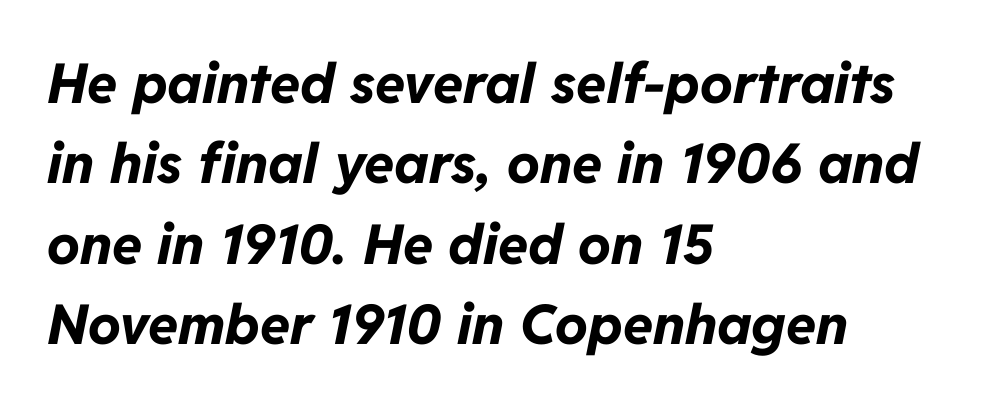
The image shows 55 px bold type, italic (leaning right); set left-aligned, normal line spacing (1.46x), normal letter spacing, not underlined; low stroke contrast and a medium x-height.
